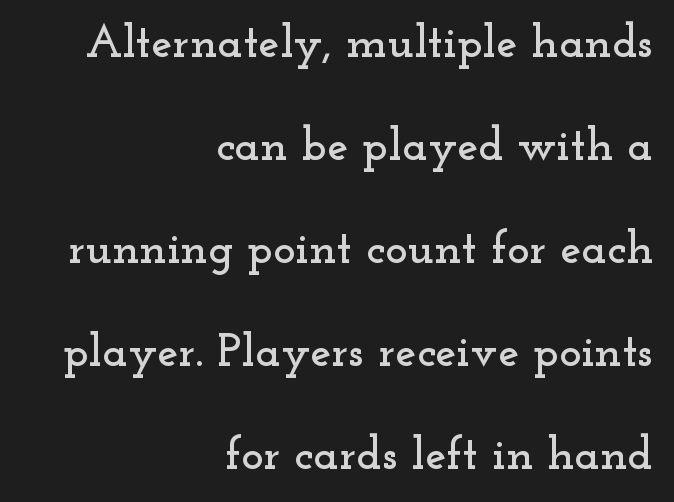
{"serif": "yes", "italic": "no", "width": "wide", "stroke_contrast": "low", "x_height": "small", "monospaced": "no", "underline": "no", "align": "right", "line_spacing": "loose", "line_spacing_ratio": 2.19, "letter_spacing": "normal", "letter_spacing_em": 0.0, "glyph_px": 47}
